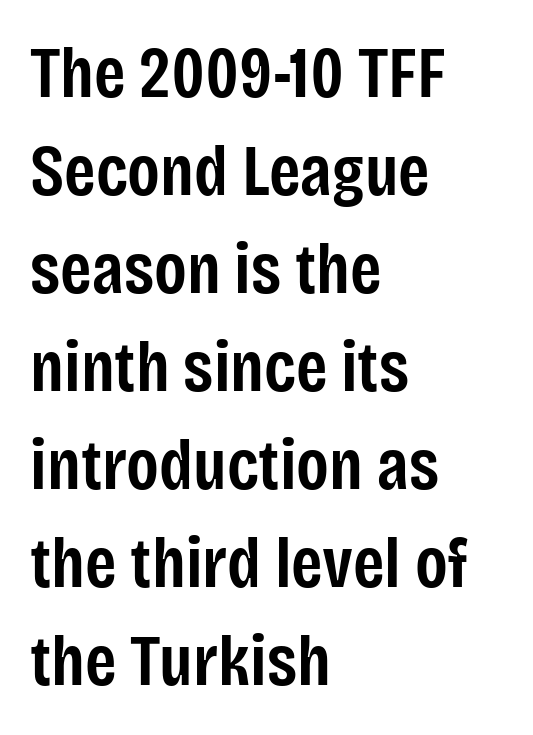
{"serif": "no", "italic": "no", "bold": "semi", "weight": "semibold", "width": "condensed", "stroke_contrast": "low", "x_height": "large", "monospaced": "no", "underline": "no", "align": "left", "line_spacing": "normal", "line_spacing_ratio": 1.36, "letter_spacing": "normal", "letter_spacing_em": 0.0, "glyph_px": 72}
